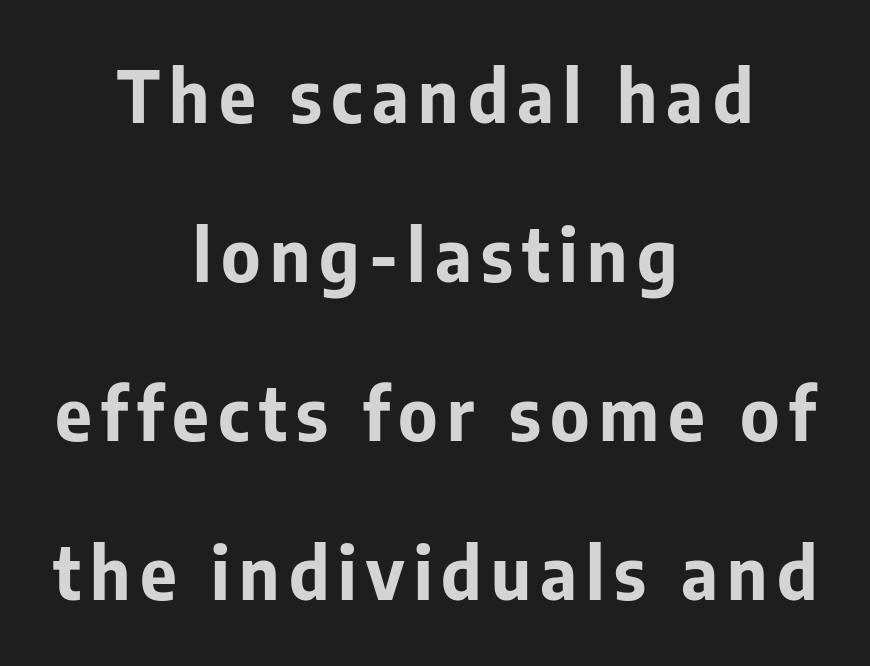
Q: Is the text bold? A: Yes.
Q: Is the text italic (slanted)? A: No, it is upright.
Q: Is the typeface a serif or a sans-serif typeface? A: Sans-serif.
Q: Is the text underlined? A: No.
Q: How is the paragraph aligned? A: Centered.
Q: Is the spacing between lines tight, normal or loose? A: Loose.
Q: Width (condensed, normal, or wide)? A: Normal.
Q: Stroke contrast? A: Low.
Q: x-height? A: Medium.
Q: Monospaced? A: No.
